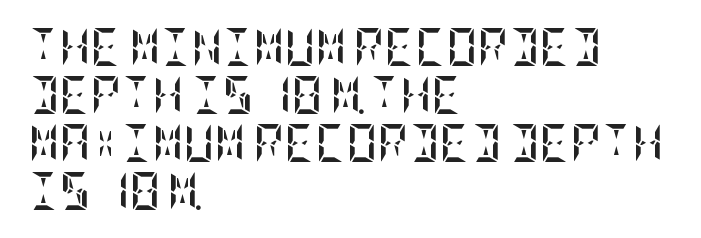
Q: Is the text bold? A: Yes.
Q: Is the text italic (slanted)? A: No, it is upright.
Q: Is the text underlined? A: No.
Q: How is the paragraph aligned? A: Left-aligned.
Q: Is the spacing between letters normal or unusually wide? A: Normal.
Q: Is the spacing between lines tight, normal or loose? A: Normal.
Q: Width (condensed, normal, or wide)? A: Condensed.
Q: Stroke contrast? A: Low.
Q: x-height? A: Large.
